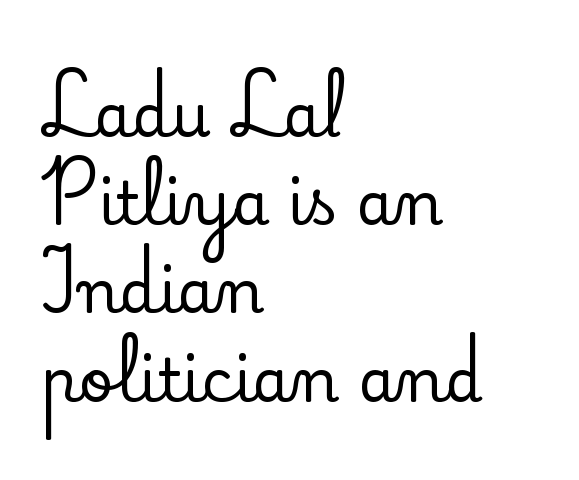
Q: Is the text italic (slanted)? A: No, it is upright.
Q: Is the typeface a serif or a sans-serif typeface? A: Serif.
Q: Is the text underlined? A: No.
Q: How is the paragraph aligned? A: Left-aligned.
Q: Is the spacing between letters normal or unusually wide? A: Normal.
Q: Is the spacing between lines tight, normal or loose? A: Normal.
Q: Width (condensed, normal, or wide)? A: Normal.
Q: Stroke contrast? A: Low.
Q: x-height? A: Small.
Q: Monospaced? A: No.
